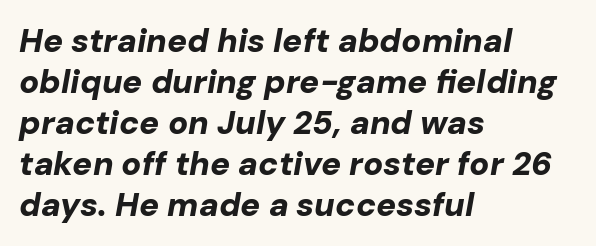
The image shows 33 px bold type, italic (leaning right); set left-aligned, line spacing 1.24x, normal letter spacing, not underlined; low stroke contrast and a medium x-height.
